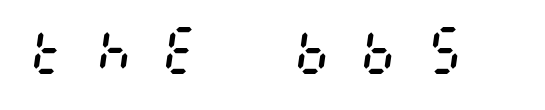
The image shows 52 px regular-weight, condensed type, italic (leaning right); set unusually wide letter spacing (+0.47 em), not underlined; medium stroke contrast and a large x-height.
